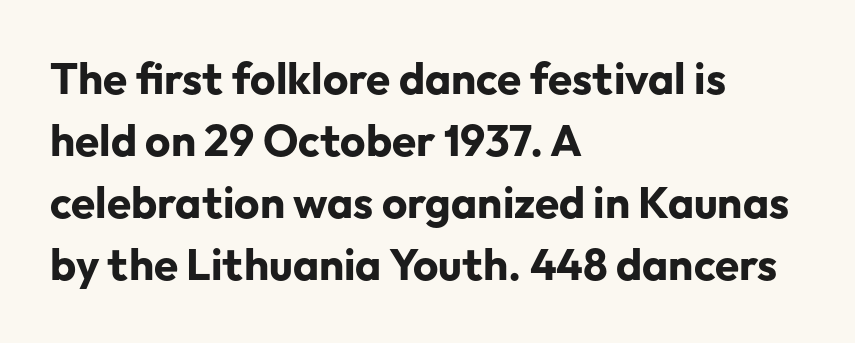
{"serif": "no", "italic": "no", "bold": "yes", "weight": "bold", "width": "normal", "stroke_contrast": "low", "x_height": "medium", "monospaced": "no", "underline": "no", "align": "left", "line_spacing": "normal", "line_spacing_ratio": 1.41, "letter_spacing": "normal", "letter_spacing_em": 0.0, "glyph_px": 44}
